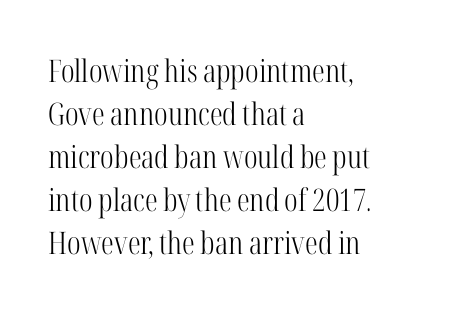
Q: Is the text bold? A: No.
Q: Is the text italic (slanted)? A: No, it is upright.
Q: Is the typeface a serif or a sans-serif typeface? A: Serif.
Q: Is the text underlined? A: No.
Q: How is the paragraph aligned? A: Left-aligned.
Q: Is the spacing between letters normal or unusually wide? A: Normal.
Q: Is the spacing between lines tight, normal or loose? A: Normal.
Q: Width (condensed, normal, or wide)? A: Condensed.
Q: Stroke contrast? A: High.
Q: x-height? A: Medium.
Q: Monospaced? A: No.
